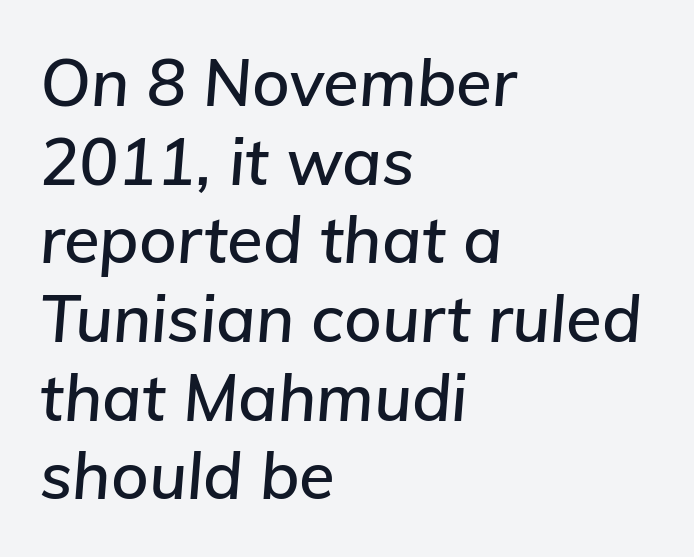
{"italic": "yes", "lean": "right", "slant_degrees": 5, "width": "normal", "stroke_contrast": "low", "x_height": "medium", "monospaced": "no", "underline": "no", "align": "left", "line_spacing_ratio": 1.21, "letter_spacing": "normal", "letter_spacing_em": 0.0, "glyph_px": 65}
